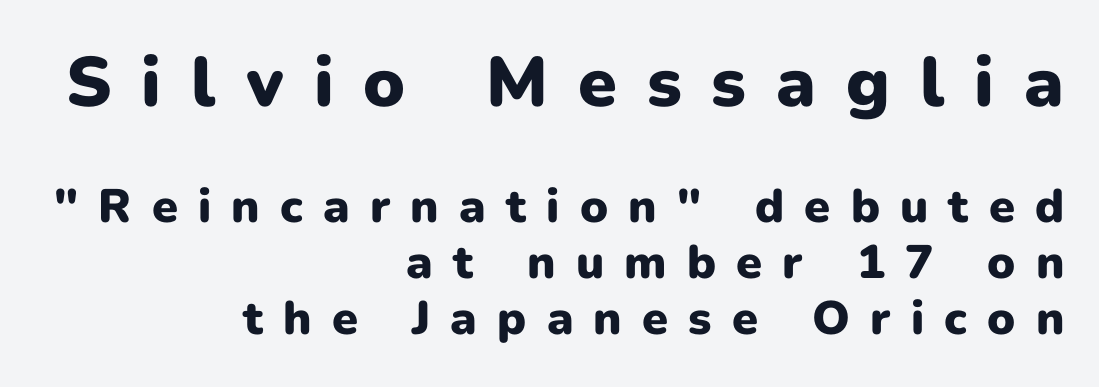
Horizontally, the lines are justified to the trailing edge only. Heavy-handed strokes throughout: this text is bold. The letters are spread apart with noticeably loose tracking. The lettering holds an erect, upright posture throughout.
